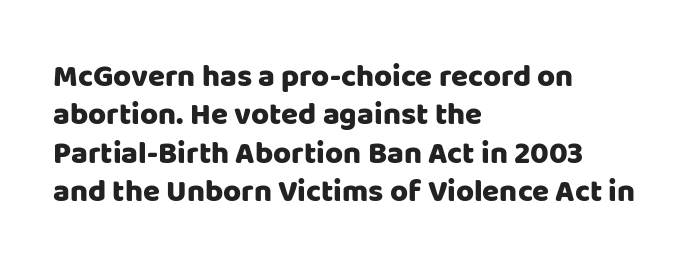
{"serif": "no", "italic": "no", "width": "normal", "stroke_contrast": "low", "x_height": "large", "monospaced": "no", "underline": "no", "align": "left", "line_spacing_ratio": 1.24, "letter_spacing": "normal", "letter_spacing_em": 0.0, "glyph_px": 31}
